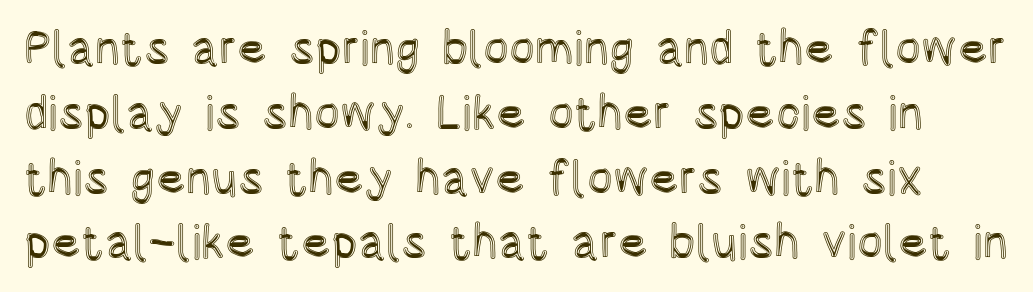
The image shows 48 px condensed type, upright; set normal line spacing (1.35x), normal letter spacing, not underlined; a large x-height.
